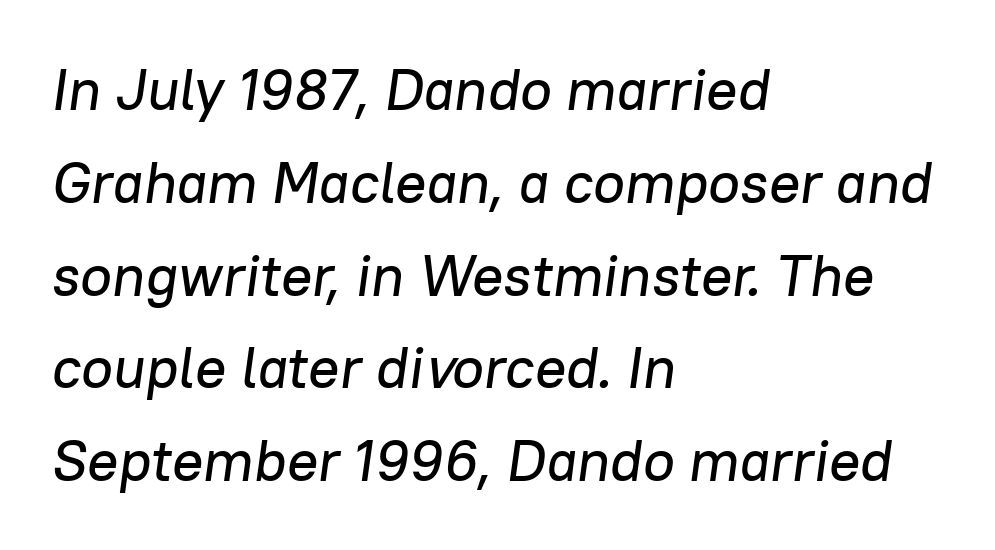
Q: Is the text italic (slanted)? A: Yes, it leans right by about 8 degrees.
Q: Is the text underlined? A: No.
Q: How is the paragraph aligned? A: Left-aligned.
Q: Is the spacing between letters normal or unusually wide? A: Normal.
Q: Is the spacing between lines tight, normal or loose? A: Normal.
Q: Width (condensed, normal, or wide)? A: Normal.
Q: Stroke contrast? A: Low.
Q: x-height? A: Medium.
Q: Monospaced? A: No.
